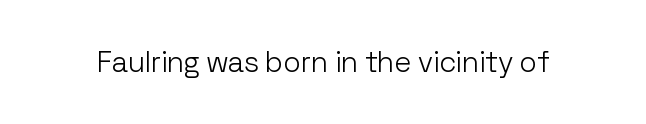
{"serif": "no", "italic": "no", "bold": "no", "weight": "light", "width": "normal", "stroke_contrast": "low", "x_height": "medium", "monospaced": "no", "underline": "no", "letter_spacing": "normal", "letter_spacing_em": 0.0, "glyph_px": 29}
